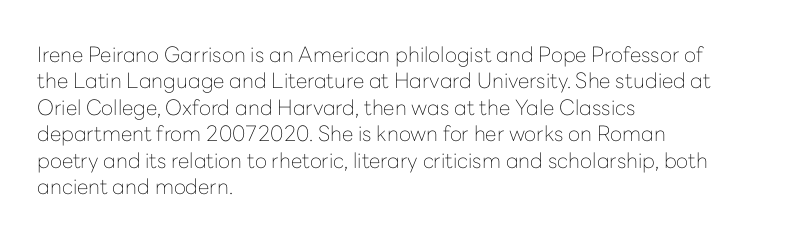
The image shows 21 px text type, upright; set left-aligned, normal line spacing (1.26x), normal letter spacing, not underlined.
